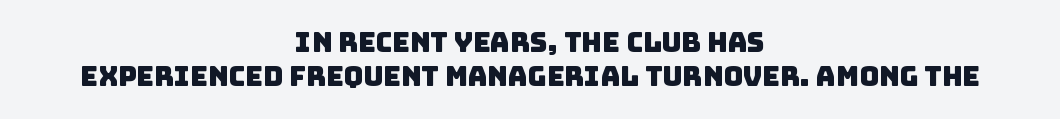
The image shows 27 px text type; set centered, normal line spacing (1.25x), normal letter spacing, not underlined.
